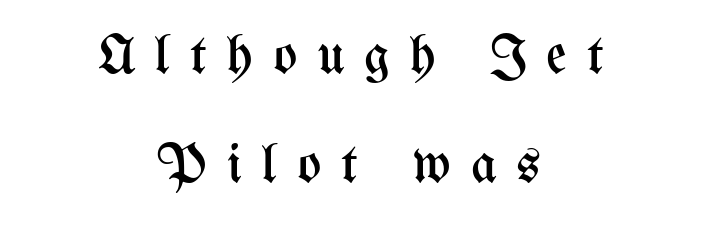
Notice how the passage keeps no hard edge, just a central spine. Any mark beneath the type? The region is blank. This sample uses an upright cut, with every glyph sitting square on the baseline. The passage shown has open, widely tracked lettering throughout. Do the characters align in a grid? No, the font is proportional. Stems and bowls with no extra thickness — not bold.
